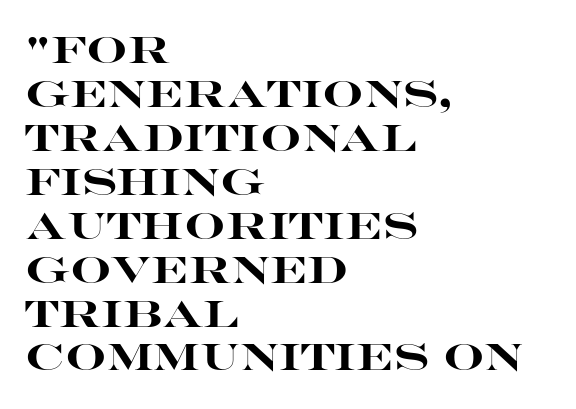
The horizontal fit of the characters is conventional and even. The setting favours the left margin, as ordinary paragraphs usually do. I'd describe the lettering as bold — thick and assertive. Does the lettering tilt? It doesn't — this is upright.
